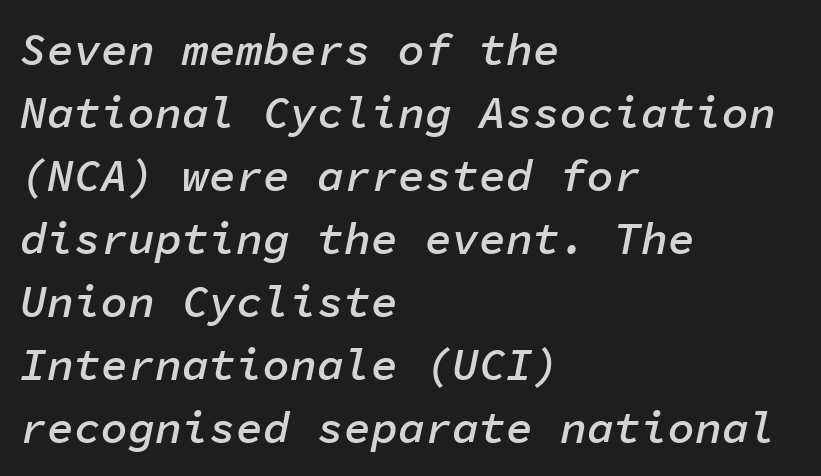
{"italic": "yes", "lean": "right", "slant_degrees": 11, "bold": "semi", "weight": "semibold", "width": "normal", "stroke_contrast": "low", "x_height": "medium", "monospaced": "yes", "underline": "no", "align": "left", "line_spacing": "normal", "line_spacing_ratio": 1.4, "letter_spacing": "normal", "letter_spacing_em": 0.0, "glyph_px": 45}
